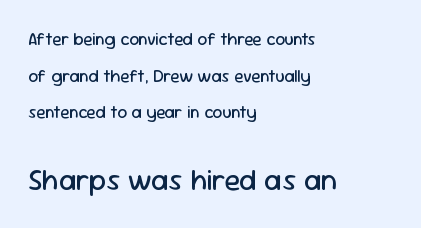
Look at the tracking — it's just the regular setting, nothing added. This is the regular roman posture of the typeface. The zone under the glyphs is completely vacant. The block of text is sparse from top to bottom, with ample space between rows. The ragged edge is on the right, which tells us the setting is flush left.
